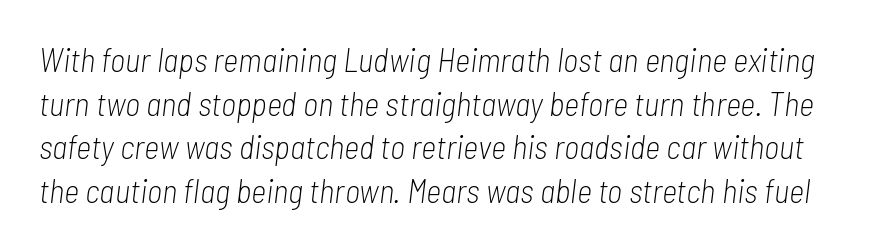
{"italic": "yes", "lean": "right", "slant_degrees": 7, "bold": "no", "weight": "light", "width": "condensed", "stroke_contrast": "low", "x_height": "medium", "monospaced": "no", "underline": "no", "line_spacing": "normal", "line_spacing_ratio": 1.32, "letter_spacing": "normal", "letter_spacing_em": 0.0, "glyph_px": 33}
